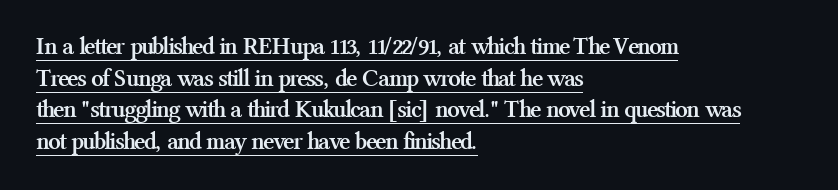
The image shows 25 px bold type, upright; set left-aligned, normal line spacing (1.27x), normal letter spacing, underlined.
